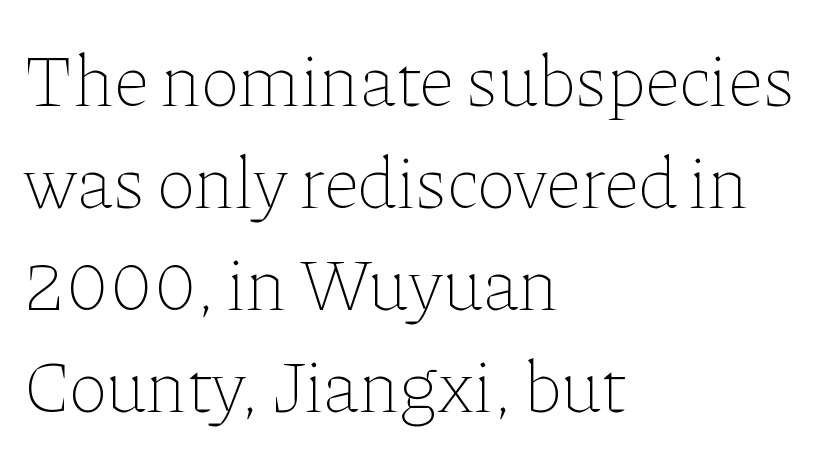
The image shows 74 px thin type, upright; set left-aligned, normal line spacing (1.38x), normal letter spacing, not underlined; low stroke contrast and a medium x-height.
